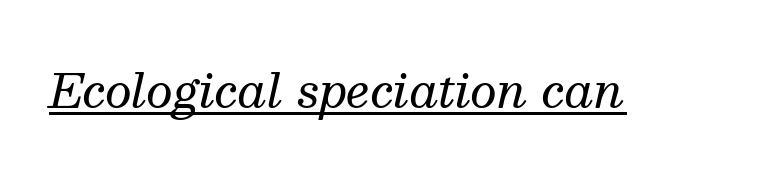
The letters carry serifs — small finishing strokes at the ends of their stems. What decoration does the sample have? An underline. Quick note: italic. The passage shown is not bold in any degree. Character widths vary here, with narrow letters taking less room than wide ones. The horizontal fit of the characters is conventional and even.
